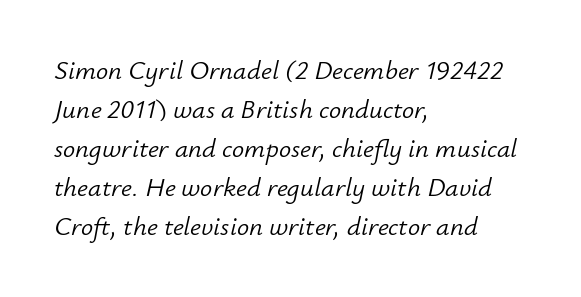
{"italic": "yes", "lean": "right", "slant_degrees": 12, "bold": "no", "underline": "no", "align": "left", "line_spacing": "normal", "line_spacing_ratio": 1.44, "letter_spacing": "normal", "letter_spacing_em": 0.0, "glyph_px": 27}
